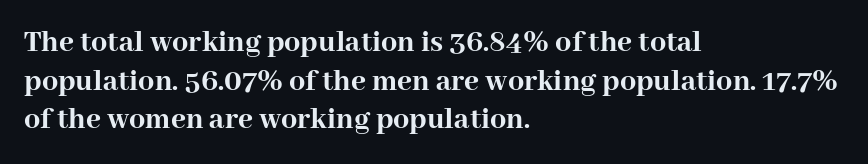
The image shows 32 px semibold serif type, upright; set left-aligned, line spacing 1.21x, normal letter spacing, not underlined; high stroke contrast and a medium x-height.
